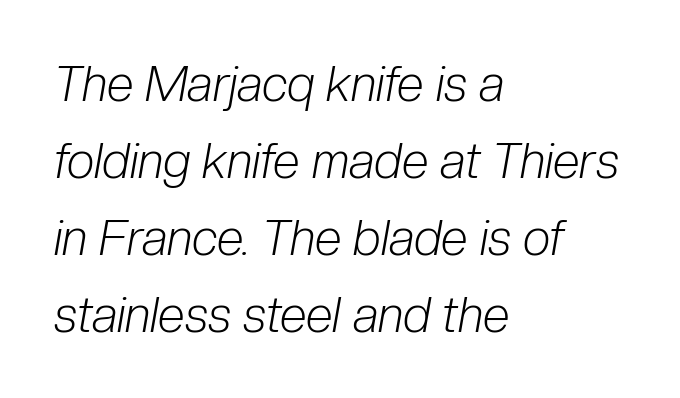
The image shows 49 px light, condensed type, italic (leaning right); set left-aligned, normal line spacing (1.57x), normal letter spacing, not underlined; low stroke contrast and a medium x-height.
